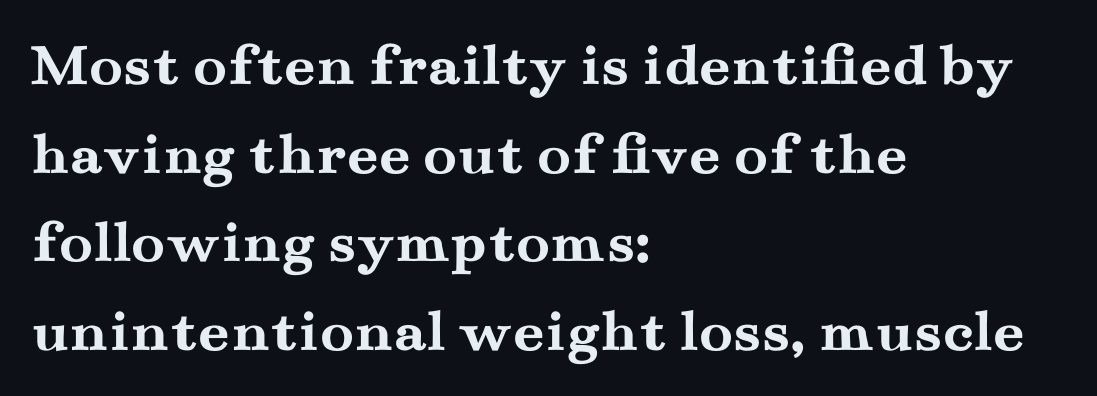
Typeset ragged right — the left edge is the straight one. Look at the stroke-to-counter ratio: heavy, a bold. Italic: no, the glyphs are upright roman. Do the characters align in a grid? No, the font is proportional. The lines sit at an ordinary, default distance from one another.
